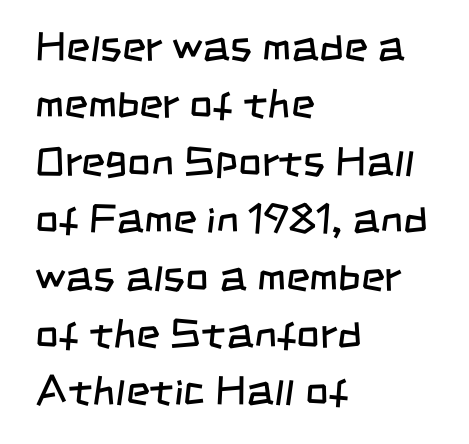
{"serif": "no", "bold": "no", "weight": "regular", "width": "condensed", "stroke_contrast": "low", "x_height": "large", "monospaced": "no", "underline": "no", "align": "left", "line_spacing": "normal", "line_spacing_ratio": 1.4, "letter_spacing": "normal", "letter_spacing_em": 0.0, "glyph_px": 41}
